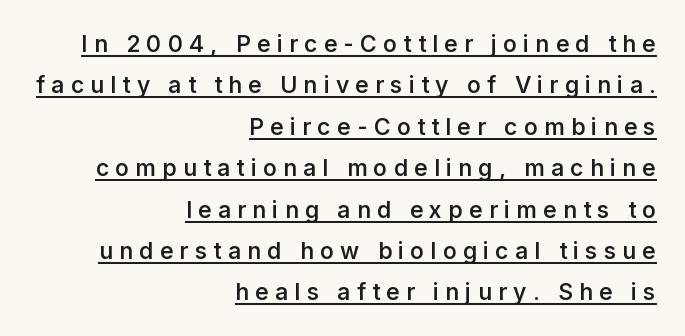
{"italic": "no", "bold": "semi", "underline": "yes", "align": "right", "line_spacing_ratio": 1.8, "letter_spacing": "wide", "letter_spacing_em": 0.27, "glyph_px": 23}
